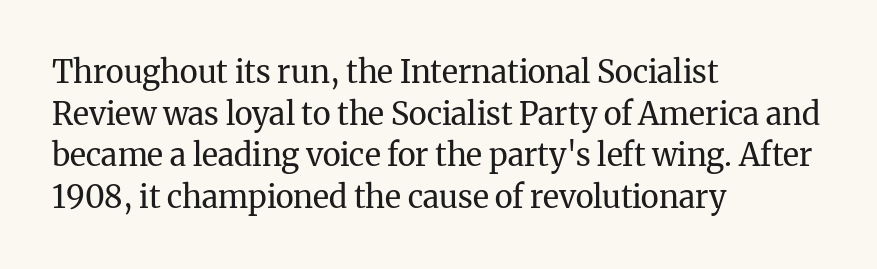
Q: Is the text bold? A: No.
Q: Is the text italic (slanted)? A: No, it is upright.
Q: Is the typeface a serif or a sans-serif typeface? A: Serif.
Q: Is the text underlined? A: No.
Q: How is the paragraph aligned? A: Left-aligned.
Q: Is the spacing between letters normal or unusually wide? A: Normal.
Q: Is the spacing between lines tight, normal or loose? A: Normal.
Q: Width (condensed, normal, or wide)? A: Normal.
Q: Stroke contrast? A: Medium.
Q: x-height? A: Medium.
Q: Monospaced? A: No.
